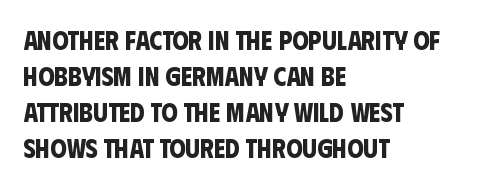
The image shows 26 px bold type; set left-aligned, normal line spacing (1.38x), normal letter spacing, not underlined.
